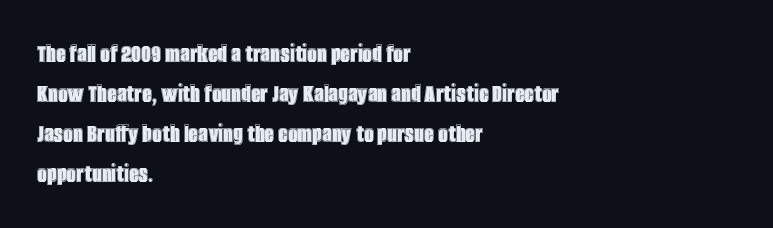
Q: Is the text italic (slanted)? A: No, it is upright.
Q: Is the text underlined? A: No.
Q: How is the paragraph aligned? A: Left-aligned.
Q: Is the spacing between letters normal or unusually wide? A: Normal.
Q: Is the spacing between lines tight, normal or loose? A: Normal.
